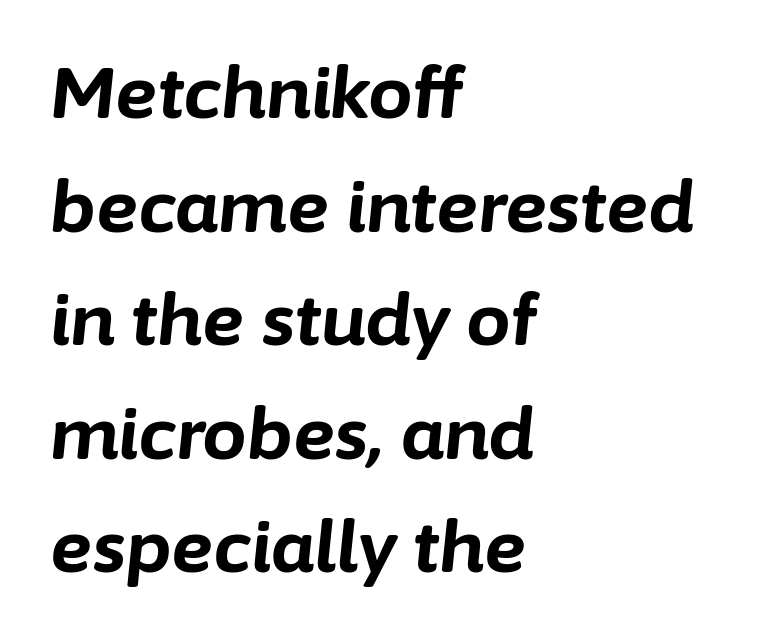
Q: Is the text bold? A: Yes.
Q: Is the text italic (slanted)? A: Yes, it leans right by about 6 degrees.
Q: Is the text underlined? A: No.
Q: How is the paragraph aligned? A: Left-aligned.
Q: Is the spacing between letters normal or unusually wide? A: Normal.
Q: Is the spacing between lines tight, normal or loose? A: Normal.
Q: Width (condensed, normal, or wide)? A: Normal.
Q: Stroke contrast? A: Low.
Q: x-height? A: Medium.
Q: Monospaced? A: No.
